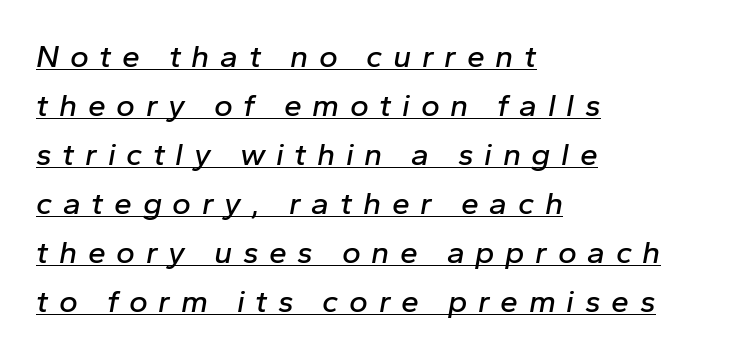
The image shows 32 px text type, italic (leaning right); set left-aligned, normal line spacing (1.53x), unusually wide letter spacing (+0.33 em), underlined; low stroke contrast and a medium x-height.
